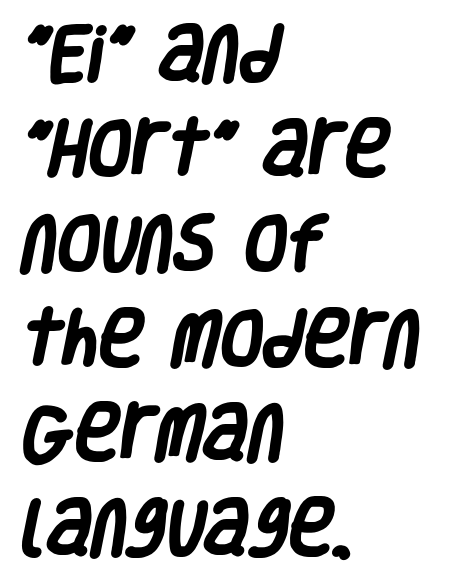
Q: Is the text bold? A: Yes.
Q: Is the typeface a serif or a sans-serif typeface? A: Sans-serif.
Q: Is the text underlined? A: No.
Q: How is the paragraph aligned? A: Left-aligned.
Q: Is the spacing between letters normal or unusually wide? A: Normal.
Q: Is the spacing between lines tight, normal or loose? A: Normal.
Q: Width (condensed, normal, or wide)? A: Condensed.
Q: Stroke contrast? A: Low.
Q: x-height? A: Large.
Q: Monospaced? A: No.
